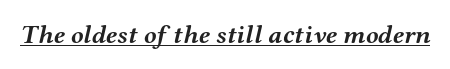
You can see a thin bar hugging the bottom of the glyphs. Students, note that the glyphs here touch the page at normal intervals. I'd describe the lettering as bold — thick and assertive. This sample uses an oblique cut, with every glyph tilted off the vertical.
